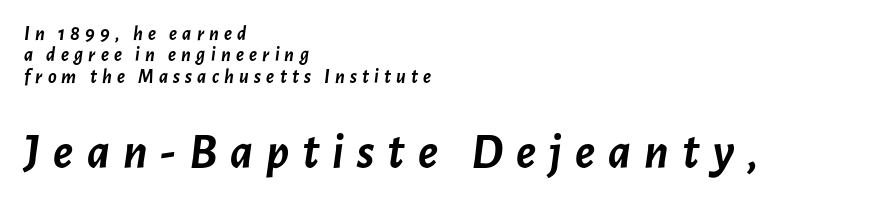
The ragged edge is on the right, which tells us the setting is flush left. Display-style spreading of the glyphs; the letterfit is very open. Is the type bold? Yes — the strokes are clearly thick and heavy. Unmarked baselines from the first word to the last. Is this a fixed-width face? No — the glyphs have proportional, varying widths.
